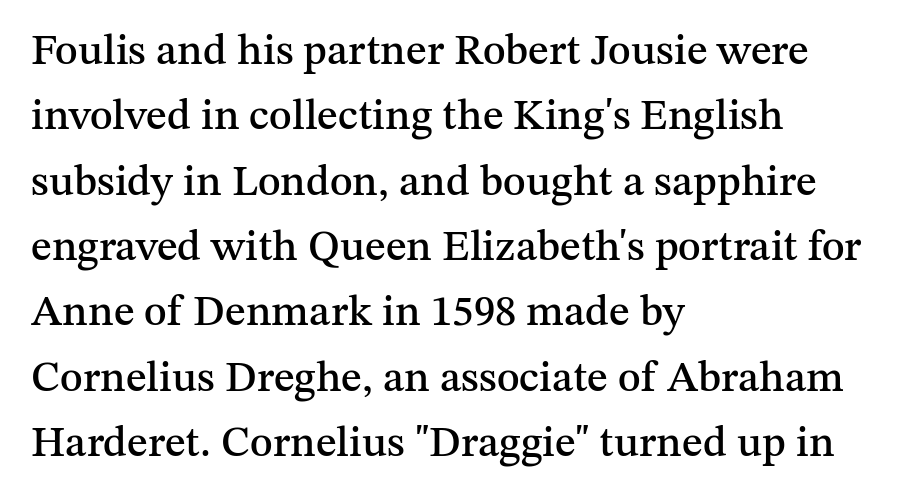
Q: Is the text italic (slanted)? A: No, it is upright.
Q: Is the typeface a serif or a sans-serif typeface? A: Serif.
Q: Is the text underlined? A: No.
Q: How is the paragraph aligned? A: Left-aligned.
Q: Is the spacing between letters normal or unusually wide? A: Normal.
Q: Is the spacing between lines tight, normal or loose? A: Normal.
Q: Width (condensed, normal, or wide)? A: Normal.
Q: Stroke contrast? A: Medium.
Q: x-height? A: Medium.
Q: Monospaced? A: No.
